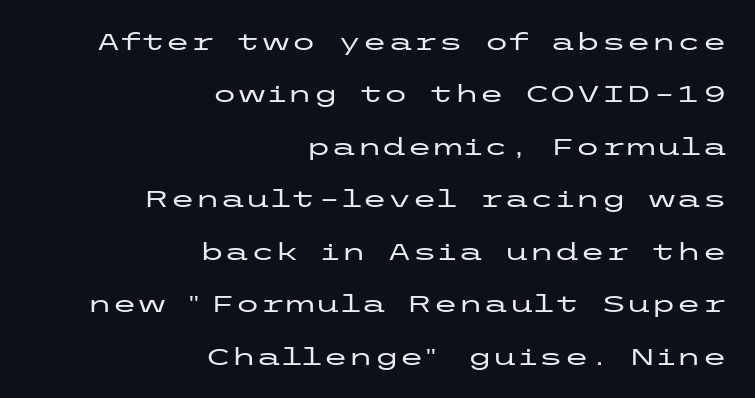
The image shows 23 px text type, upright; set right-aligned, loose line spacing (2.28x), normal letter spacing, not underlined.
